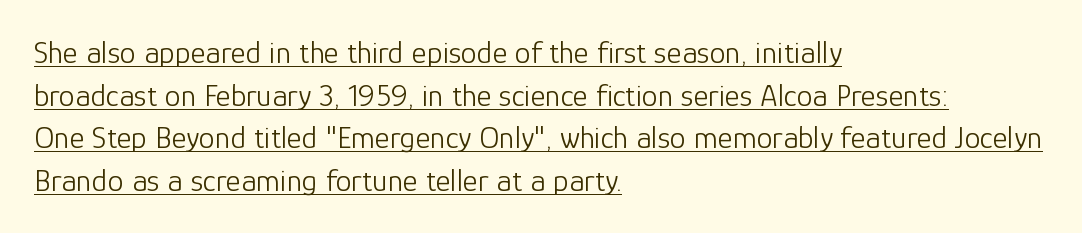
{"serif": "no", "italic": "no", "bold": "no", "weight": "light", "width": "normal", "stroke_contrast": "low", "x_height": "medium", "monospaced": "no", "underline": "yes", "align": "left", "line_spacing": "normal", "line_spacing_ratio": 1.33, "letter_spacing": "normal", "letter_spacing_em": 0.0, "glyph_px": 32}
